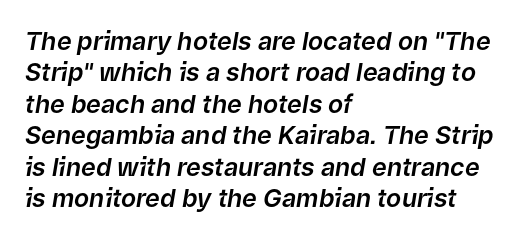
The image shows 25 px text type, italic (leaning right); set left-aligned, normal line spacing (1.26x), normal letter spacing, not underlined.
